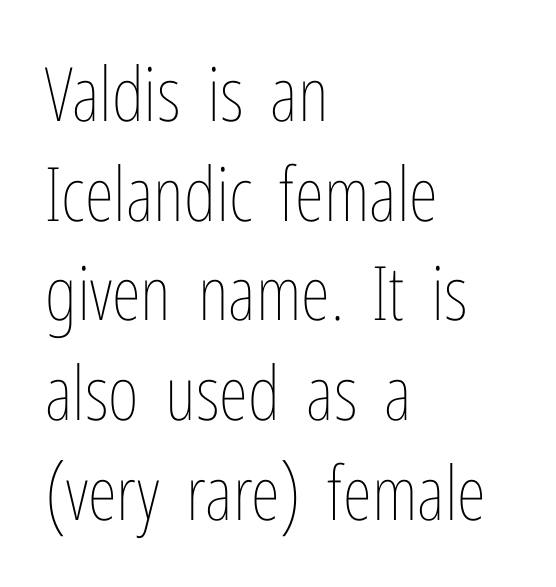
{"italic": "no", "bold": "no", "weight": "thin", "width": "condensed", "stroke_contrast": "low", "x_height": "medium", "monospaced": "no", "underline": "no", "align": "left", "line_spacing": "normal", "line_spacing_ratio": 1.33, "letter_spacing": "normal", "letter_spacing_em": 0.0, "glyph_px": 75}
